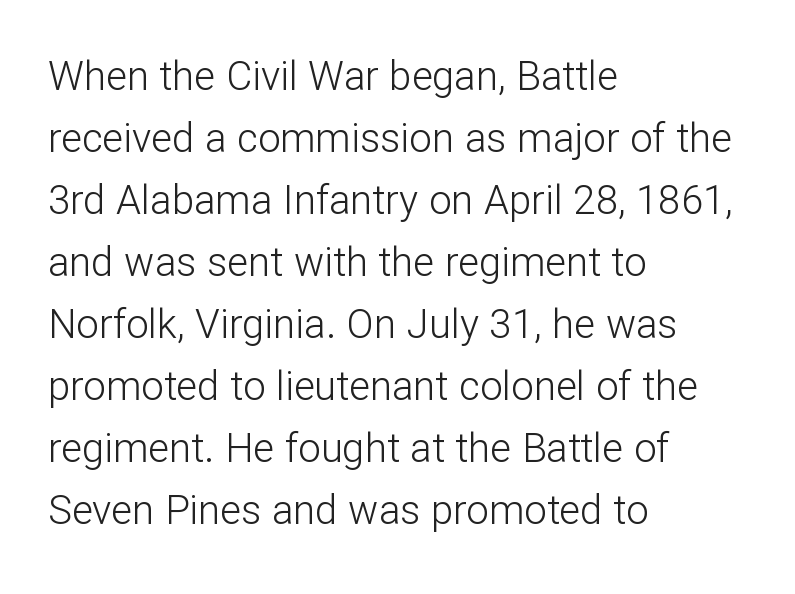
Q: Is the text bold? A: No.
Q: Is the text italic (slanted)? A: No, it is upright.
Q: Is the typeface a serif or a sans-serif typeface? A: Sans-serif.
Q: Is the text underlined? A: No.
Q: How is the paragraph aligned? A: Left-aligned.
Q: Is the spacing between letters normal or unusually wide? A: Normal.
Q: Is the spacing between lines tight, normal or loose? A: Normal.
Q: Width (condensed, normal, or wide)? A: Normal.
Q: Stroke contrast? A: Low.
Q: x-height? A: Medium.
Q: Monospaced? A: No.
